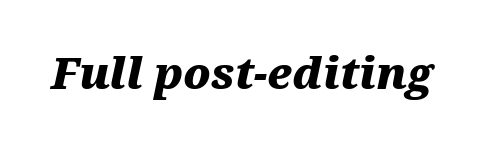
{"italic": "yes", "lean": "right", "slant_degrees": 12, "bold": "yes", "weight": "heavy", "width": "wide", "stroke_contrast": "medium", "x_height": "medium", "monospaced": "no", "underline": "no", "letter_spacing": "normal", "letter_spacing_em": 0.0, "glyph_px": 43}
